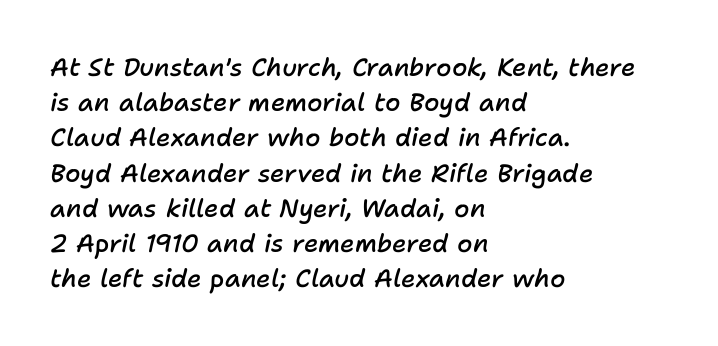
The image shows 25 px text type, italic (leaning right); set left-aligned, normal line spacing (1.41x), normal letter spacing, not underlined.
